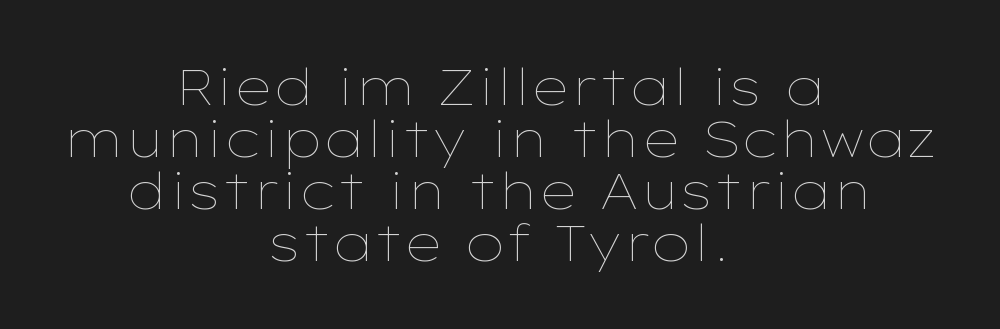
{"italic": "no", "bold": "no", "weight": "thin", "width": "wide", "stroke_contrast": "low", "x_height": "medium", "monospaced": "no", "underline": "no", "align": "center", "line_spacing": "tight", "line_spacing_ratio": 1.02, "letter_spacing": "normal", "letter_spacing_em": 0.0, "glyph_px": 51}
